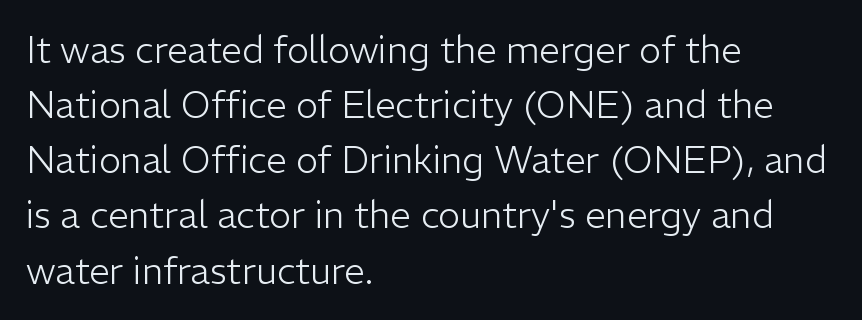
{"serif": "no", "italic": "no", "bold": "no", "weight": "light", "width": "normal", "stroke_contrast": "low", "x_height": "medium", "monospaced": "no", "underline": "no", "align": "left", "line_spacing": "normal", "line_spacing_ratio": 1.49, "letter_spacing": "normal", "letter_spacing_em": 0.0, "glyph_px": 37}
